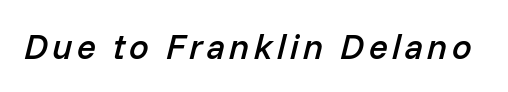
The image shows 35 px semibold type, italic (leaning right); set not underlined; low stroke contrast and a medium x-height.
